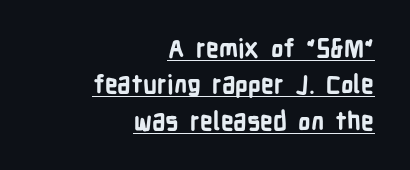
Unlike italic type, these characters show no tilt at all. The passage shown has conventional tracking throughout. Students, observe the line beneath the letters — that is underlining. The typesetting leans heavy: a genuine bold. A typesetter would call this leading conventional body-copy spacing. In CSS terms this would be text-align: right.
